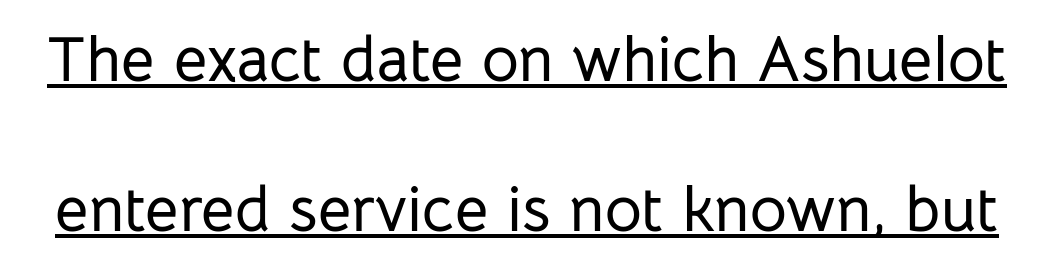
Q: Is the text italic (slanted)? A: No, it is upright.
Q: Is the typeface a serif or a sans-serif typeface? A: Sans-serif.
Q: Is the text underlined? A: Yes.
Q: Is the spacing between letters normal or unusually wide? A: Normal.
Q: Is the spacing between lines tight, normal or loose? A: Loose.
Q: Width (condensed, normal, or wide)? A: Normal.
Q: Stroke contrast? A: Low.
Q: x-height? A: Medium.
Q: Monospaced? A: No.
